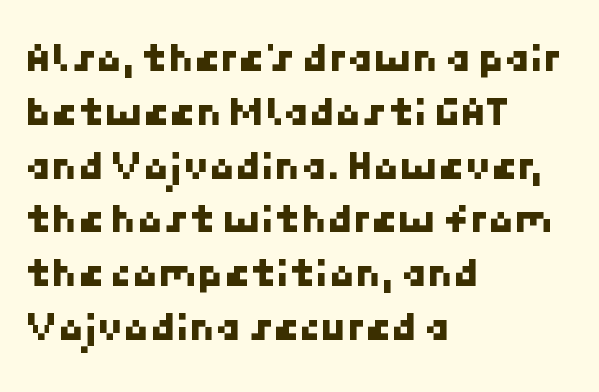
{"serif": "no", "width": "normal", "stroke_contrast": "low", "x_height": "medium", "underline": "no", "align": "left", "line_spacing": "normal", "line_spacing_ratio": 1.28, "letter_spacing": "normal", "letter_spacing_em": 0.0, "glyph_px": 42}
